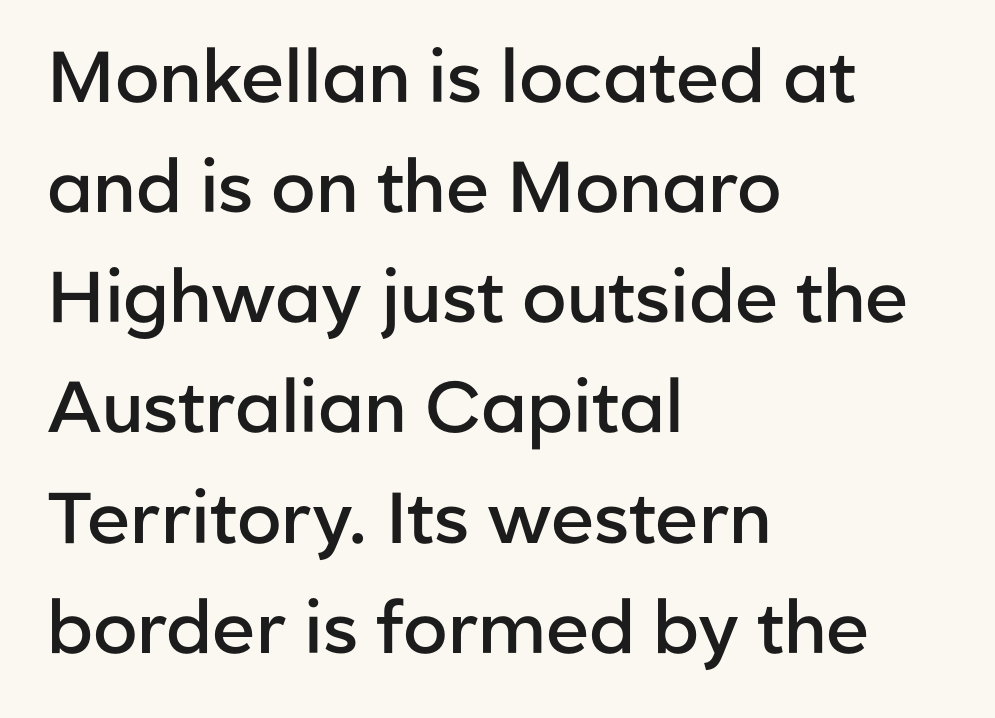
The image shows 72 px semibold sans-serif type, upright; set left-aligned, normal line spacing (1.53x), normal letter spacing, not underlined; low stroke contrast and a medium x-height.
